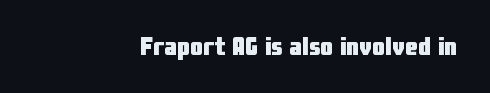
Q: Is the text bold? A: Yes.
Q: Is the text italic (slanted)? A: No, it is upright.
Q: Is the text underlined? A: No.
Q: How is the paragraph aligned? A: Right-aligned.
Q: Is the spacing between letters normal or unusually wide? A: Normal.
